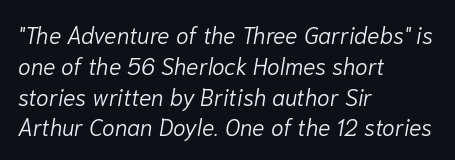
{"italic": "yes", "lean": "right", "slant_degrees": 10, "bold": "no", "underline": "no", "align": "left", "line_spacing": "normal", "line_spacing_ratio": 1.34, "letter_spacing": "normal", "letter_spacing_em": 0.0, "glyph_px": 23}
